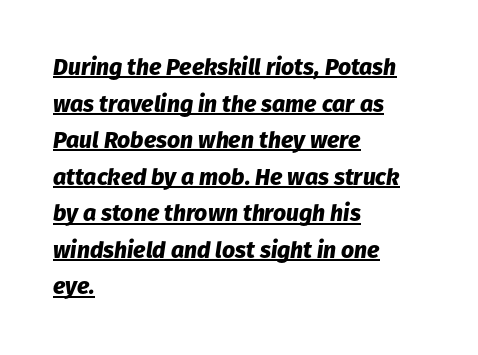
Q: Is the text bold? A: Yes.
Q: Is the text italic (slanted)? A: Yes, it leans right by about 8 degrees.
Q: Is the text underlined? A: Yes.
Q: How is the paragraph aligned? A: Left-aligned.
Q: Is the spacing between letters normal or unusually wide? A: Normal.
Q: Is the spacing between lines tight, normal or loose? A: Normal.
